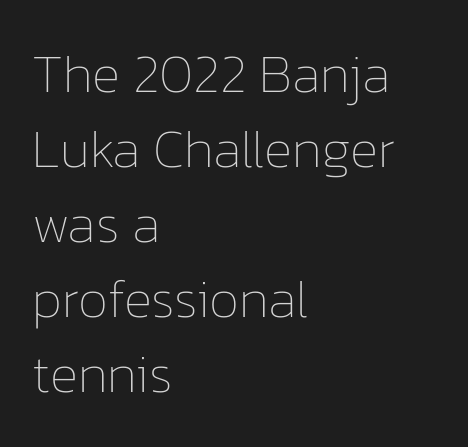
The image shows 54 px thin type, upright; set left-aligned, normal line spacing (1.39x), normal letter spacing, not underlined; low stroke contrast and a medium x-height.
